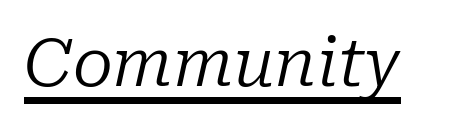
Spacing verdict: proportional, widths tailored to each character. The type is set solid horizontally, with unmodified tracking. An italicized treatment has been applied to the whole sample. Type style note: has serifs. The characters are drawn with everyday or finer stroke widths.
